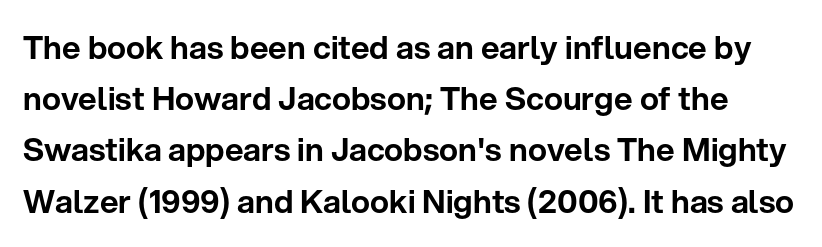
{"serif": "no", "italic": "no", "width": "normal", "stroke_contrast": "low", "x_height": "medium", "monospaced": "no", "underline": "no", "line_spacing": "normal", "line_spacing_ratio": 1.6, "letter_spacing": "normal", "letter_spacing_em": 0.0, "glyph_px": 32}
